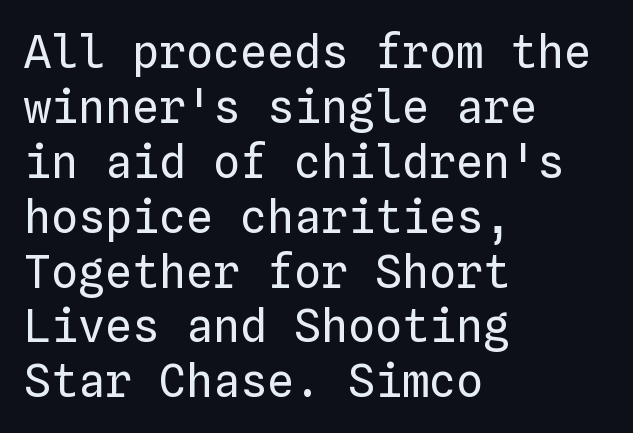
The image shows 45 px regular-weight type, upright, monospaced; set left-aligned, line spacing 1.22x, normal letter spacing, not underlined; low stroke contrast and a medium x-height.
